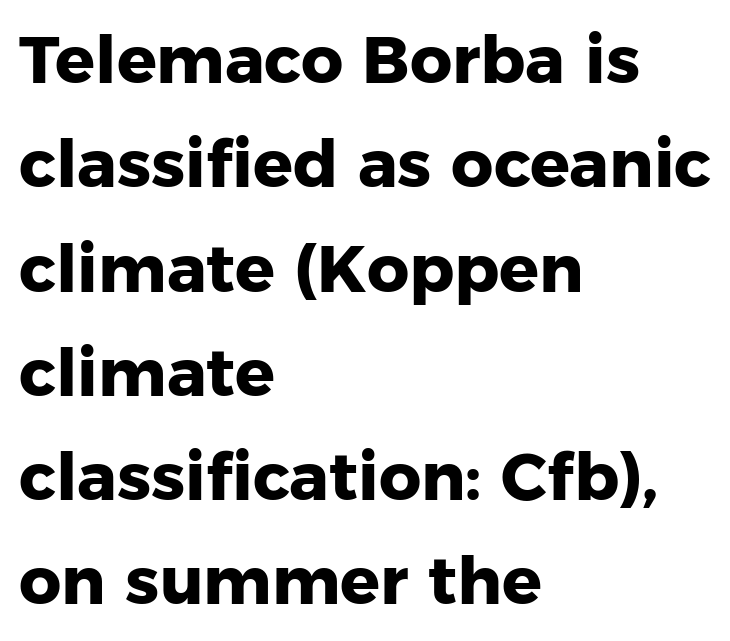
{"serif": "no", "italic": "no", "bold": "yes", "weight": "heavy", "width": "normal", "stroke_contrast": "low", "x_height": "medium", "monospaced": "no", "underline": "no", "align": "left", "line_spacing": "normal", "line_spacing_ratio": 1.58, "letter_spacing": "normal", "letter_spacing_em": 0.0, "glyph_px": 66}
